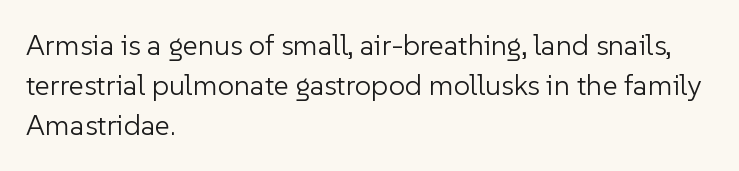
Q: Is the text bold? A: No.
Q: Is the text italic (slanted)? A: No, it is upright.
Q: Is the typeface a serif or a sans-serif typeface? A: Sans-serif.
Q: Is the text underlined? A: No.
Q: How is the paragraph aligned? A: Left-aligned.
Q: Is the spacing between letters normal or unusually wide? A: Normal.
Q: Is the spacing between lines tight, normal or loose? A: Normal.
Q: Width (condensed, normal, or wide)? A: Normal.
Q: Stroke contrast? A: Low.
Q: x-height? A: Medium.
Q: Monospaced? A: No.
